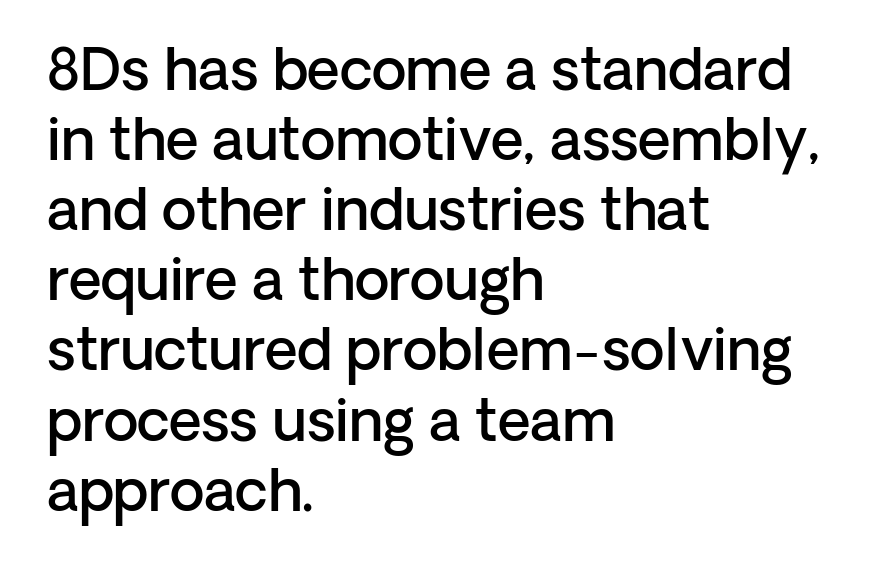
Q: Is the text bold? A: Semi-bold.
Q: Is the text italic (slanted)? A: No, it is upright.
Q: Is the typeface a serif or a sans-serif typeface? A: Sans-serif.
Q: Is the text underlined? A: No.
Q: How is the paragraph aligned? A: Left-aligned.
Q: Is the spacing between letters normal or unusually wide? A: Normal.
Q: Width (condensed, normal, or wide)? A: Normal.
Q: Stroke contrast? A: Low.
Q: x-height? A: Medium.
Q: Monospaced? A: No.
